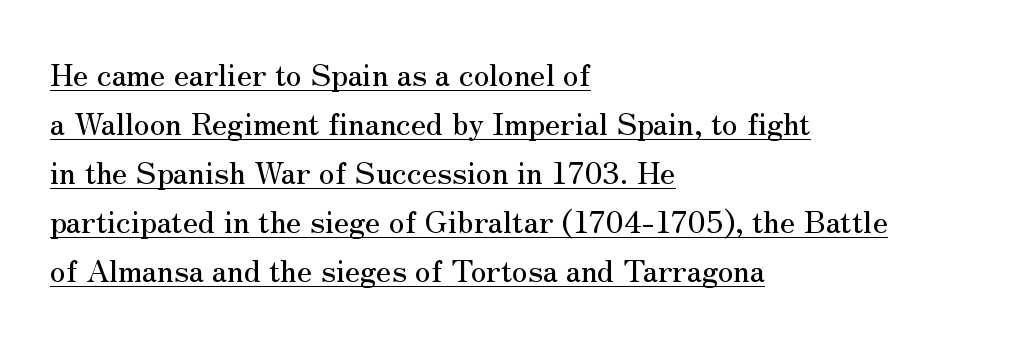
The image shows 31 px serif type, upright; set left-aligned, normal line spacing (1.58x), normal letter spacing, underlined; medium stroke contrast and a small x-height.
